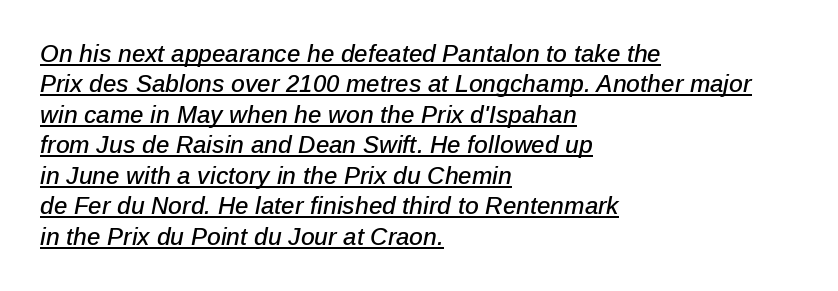
The image shows 24 px text type, italic (leaning right); set left-aligned, normal line spacing (1.27x), normal letter spacing, underlined.
